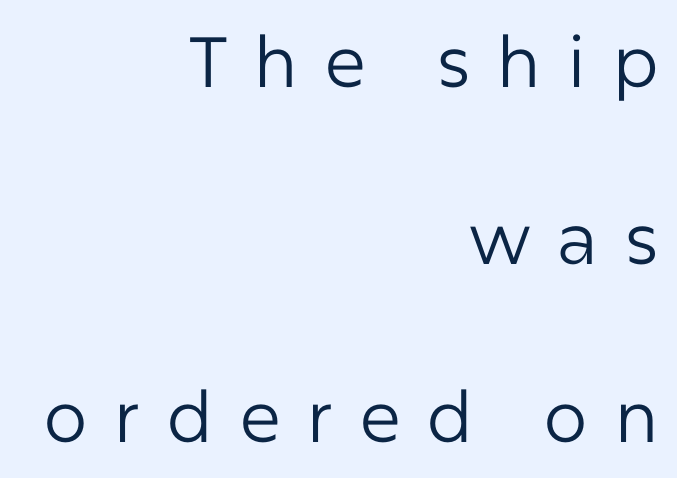
Q: Is the text bold? A: No.
Q: Is the text italic (slanted)? A: No, it is upright.
Q: Is the typeface a serif or a sans-serif typeface? A: Sans-serif.
Q: Is the text underlined? A: No.
Q: How is the paragraph aligned? A: Right-aligned.
Q: Is the spacing between letters normal or unusually wide? A: Unusually wide.
Q: Is the spacing between lines tight, normal or loose? A: Loose.
Q: Width (condensed, normal, or wide)? A: Normal.
Q: Stroke contrast? A: Low.
Q: x-height? A: Medium.
Q: Monospaced? A: No.
